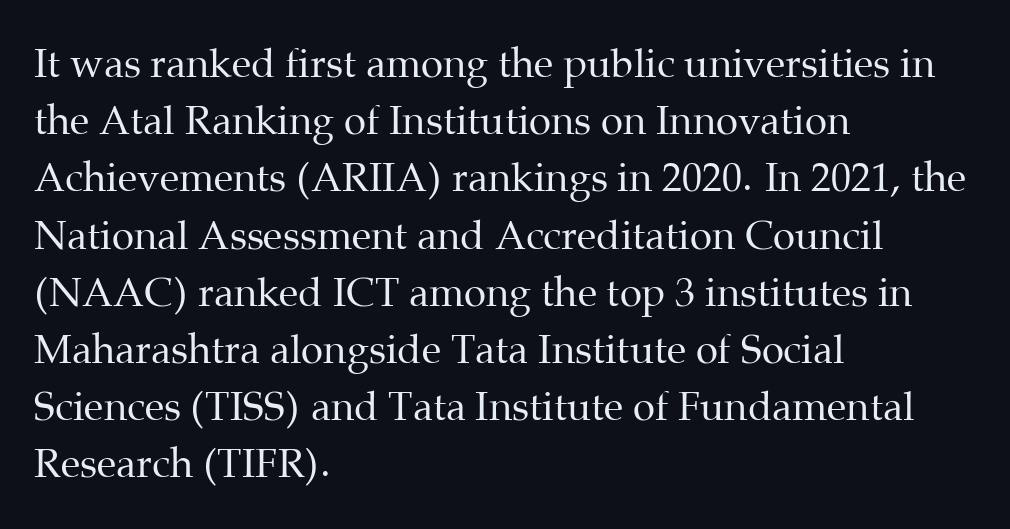
What's the leading like? Ordinary, nothing unusual. Any mark beneath the type? The region is blank. These lines keep a tight, regular rhythm from letter to letter. Quick note: not italic, upright. The weight tops out at a normal text grade.
